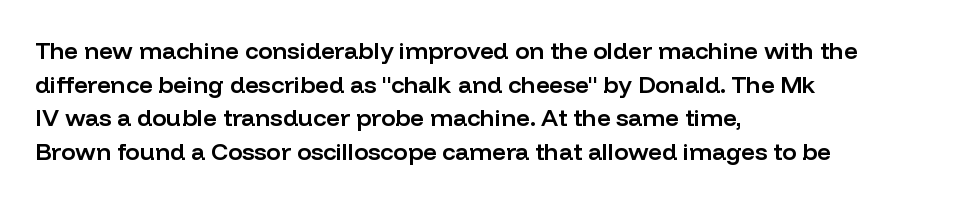
Tall strokes in this sample are plumb rather than angled. Honestly, the letter spacing is just normal — you wouldn't notice it. The foot of each line stays bare and open. The passage shown is semibold, sitting just below true bold. The space between consecutive lines is moderate.
